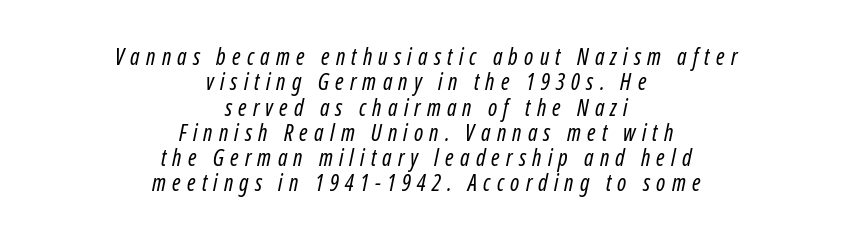
Q: Is the text bold? A: No.
Q: Is the text underlined? A: No.
Q: How is the paragraph aligned? A: Centered.
Q: Is the spacing between letters normal or unusually wide? A: Unusually wide.
Q: Is the spacing between lines tight, normal or loose? A: Tight.
